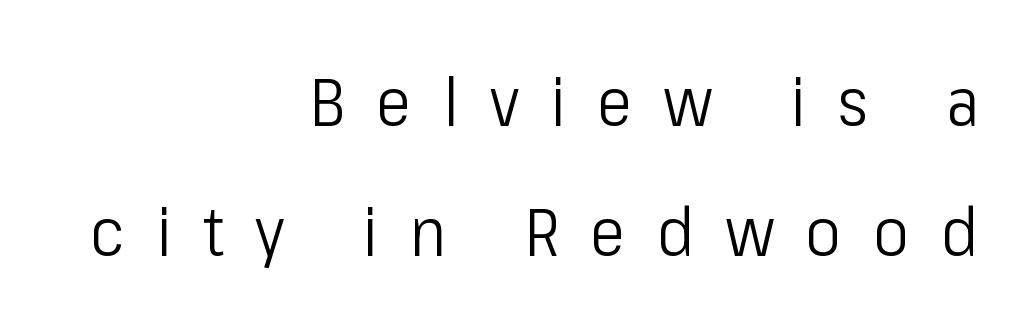
The image shows 68 px light, condensed sans-serif type, upright; set right-aligned, loose line spacing (1.91x), unusually wide letter spacing (+0.46 em), not underlined; low stroke contrast and a medium x-height.
